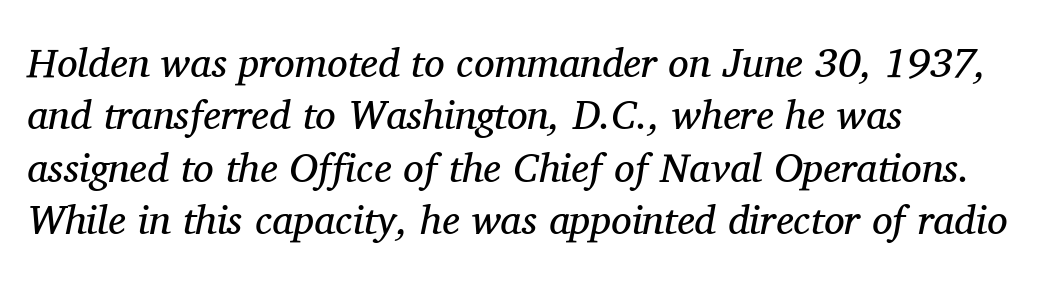
The image shows 41 px regular-weight serif type, italic (leaning right); set left-aligned, normal line spacing (1.28x), normal letter spacing, not underlined; medium stroke contrast and a medium x-height.
